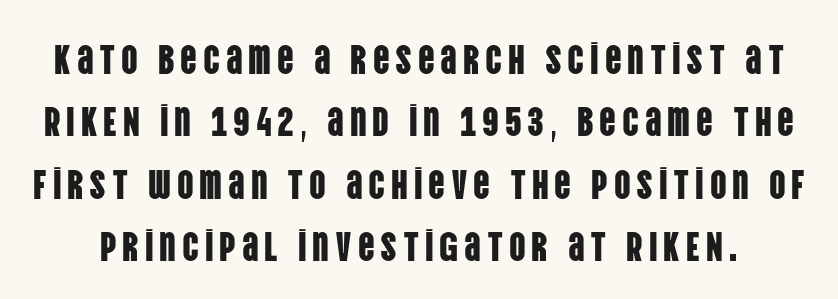
The image shows 41 px condensed sans-serif type, upright; set normal line spacing (1.52x), not underlined; low stroke contrast and a large x-height.
